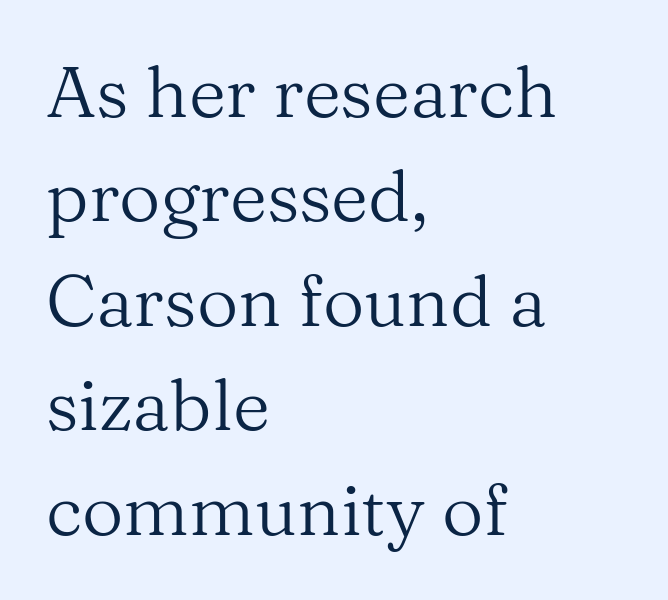
The image shows 72 px regular-weight serif type, upright; set left-aligned, normal line spacing (1.45x), normal letter spacing, not underlined; medium stroke contrast and a medium x-height.
